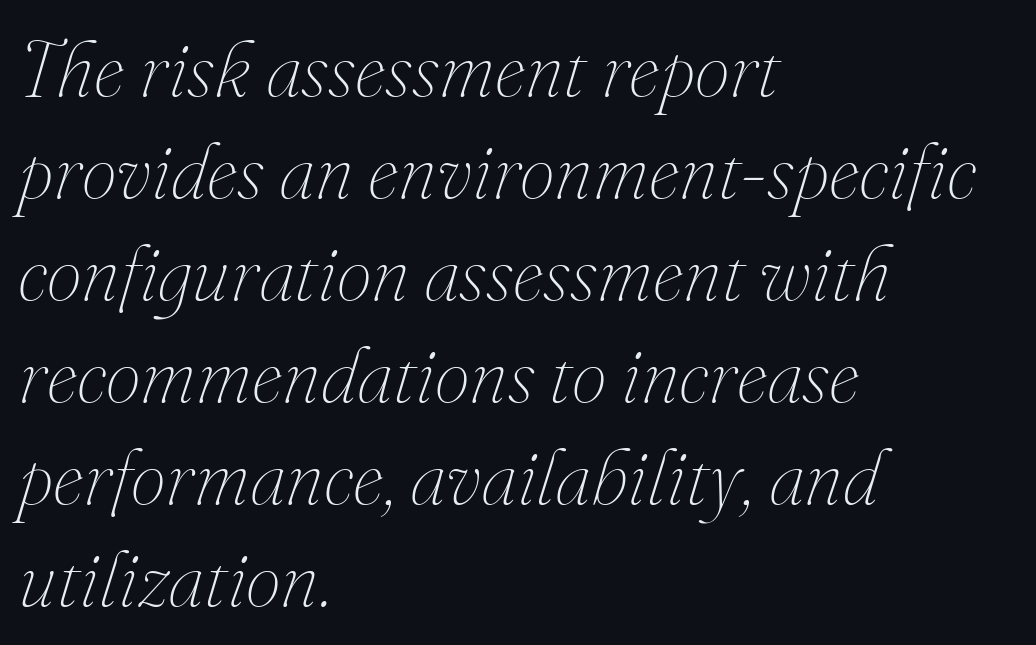
{"italic": "yes", "lean": "right", "slant_degrees": 16, "bold": "no", "weight": "thin", "width": "normal", "stroke_contrast": "medium", "x_height": "small", "monospaced": "no", "underline": "no", "align": "left", "line_spacing": "normal", "line_spacing_ratio": 1.29, "letter_spacing": "normal", "letter_spacing_em": 0.0, "glyph_px": 79}
